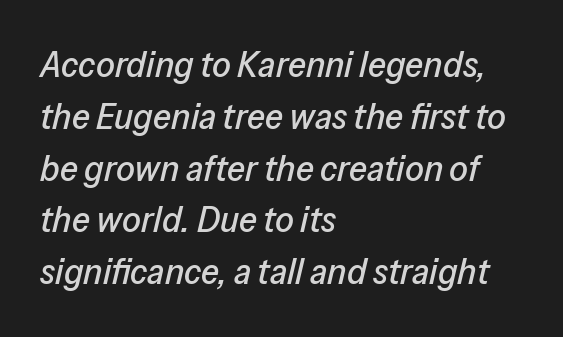
{"italic": "yes", "lean": "right", "slant_degrees": 13, "width": "normal", "stroke_contrast": "low", "x_height": "medium", "monospaced": "no", "underline": "no", "align": "left", "line_spacing": "normal", "line_spacing_ratio": 1.4, "letter_spacing": "normal", "letter_spacing_em": 0.0, "glyph_px": 37}
